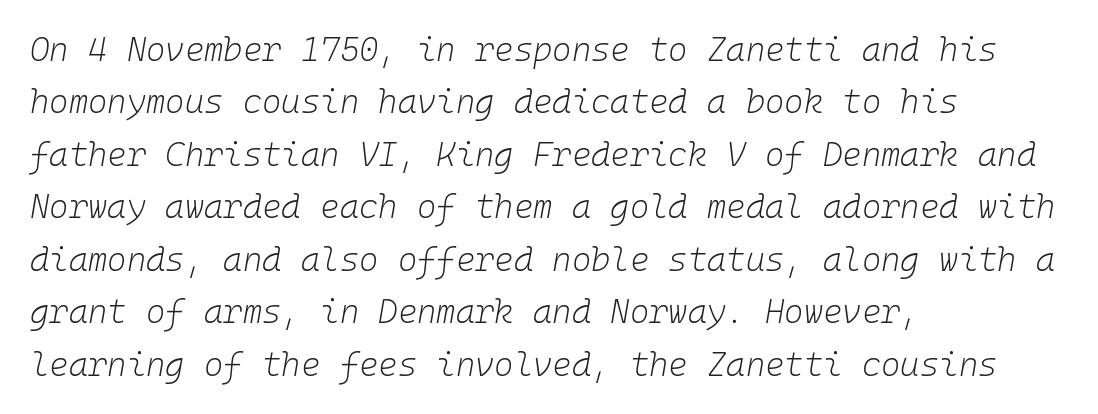
The image shows 33 px light type, italic (leaning right), monospaced; set left-aligned, normal line spacing (1.59x), normal letter spacing, not underlined; low stroke contrast and a medium x-height.
